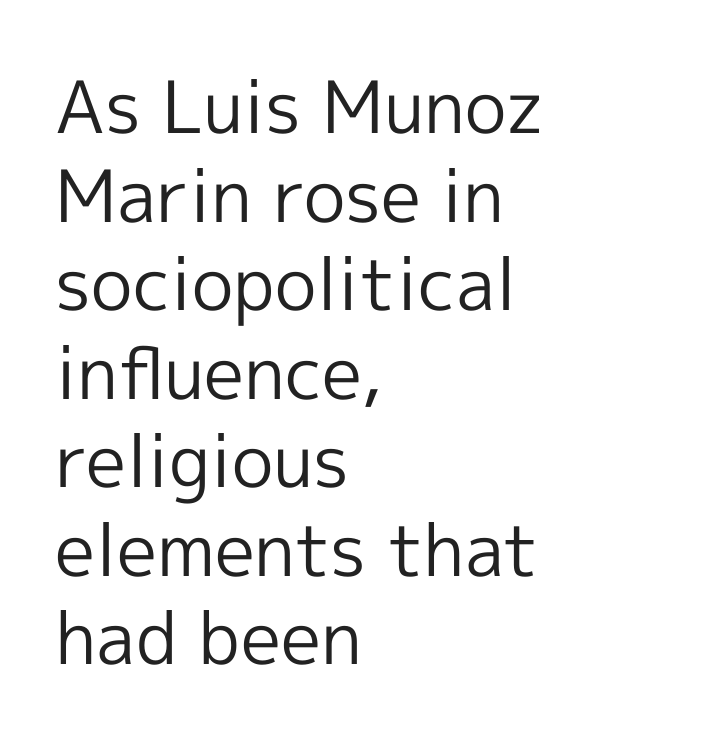
{"serif": "no", "italic": "no", "bold": "no", "weight": "regular", "width": "normal", "x_height": "medium", "monospaced": "no", "underline": "no", "align": "left", "line_spacing_ratio": 1.23, "letter_spacing": "normal", "letter_spacing_em": 0.0, "glyph_px": 72}
